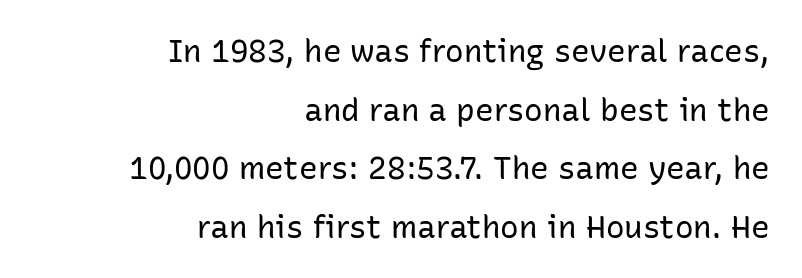
Q: Is the text bold? A: No.
Q: Is the text italic (slanted)? A: No, it is upright.
Q: Is the typeface a serif or a sans-serif typeface? A: Sans-serif.
Q: Is the text underlined? A: No.
Q: How is the paragraph aligned? A: Right-aligned.
Q: Is the spacing between letters normal or unusually wide? A: Normal.
Q: Width (condensed, normal, or wide)? A: Normal.
Q: Stroke contrast? A: Low.
Q: x-height? A: Medium.
Q: Monospaced? A: No.
